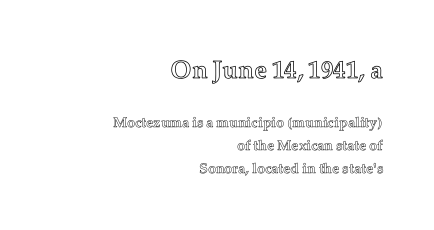
The zone under the glyphs is completely vacant. Letter spacing: default. Of the two passages, the one on top uses the larger point size. In terms of leading, this rendering sits right in the middle. All the whitespace from short lines collects on the left. The type sits square on the baseline with zero lean.
